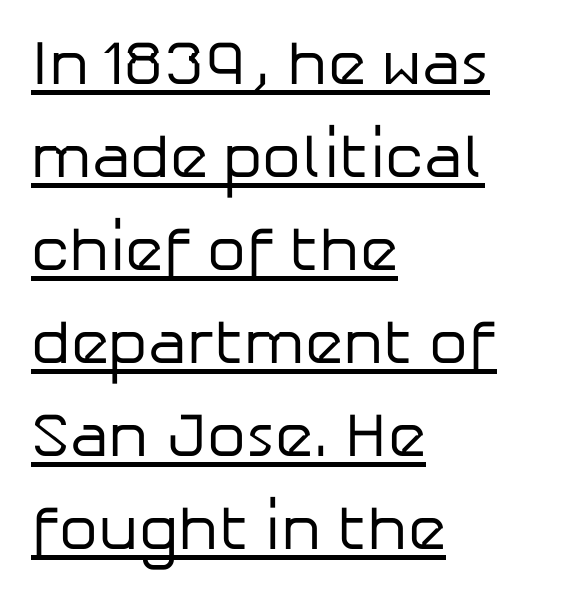
Typeset ragged right — the left edge is the straight one. Tall strokes in this sample are plumb rather than angled. These lines are rendered in a variable-pitch font. The line texture is even and compact thanks to regular tracking.
